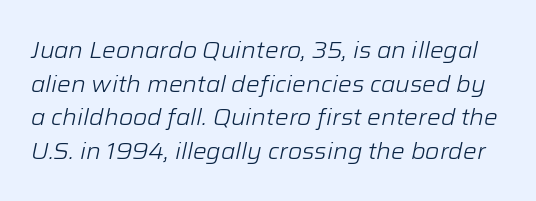
The image shows 23 px text type, italic (leaning right); set normal line spacing (1.46x), normal letter spacing, not underlined.
